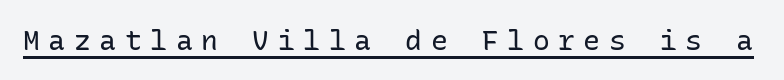
The image shows 28 px regular-weight sans-serif type, upright, monospaced; set unusually wide letter spacing (+0.31 em), underlined; low stroke contrast and a medium x-height.
